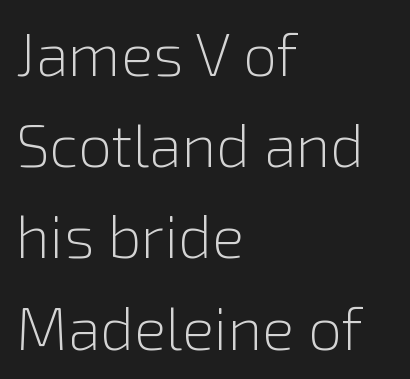
The image shows 60 px light sans-serif type, upright; set left-aligned, normal line spacing (1.52x), normal letter spacing, not underlined; low stroke contrast and a medium x-height.
